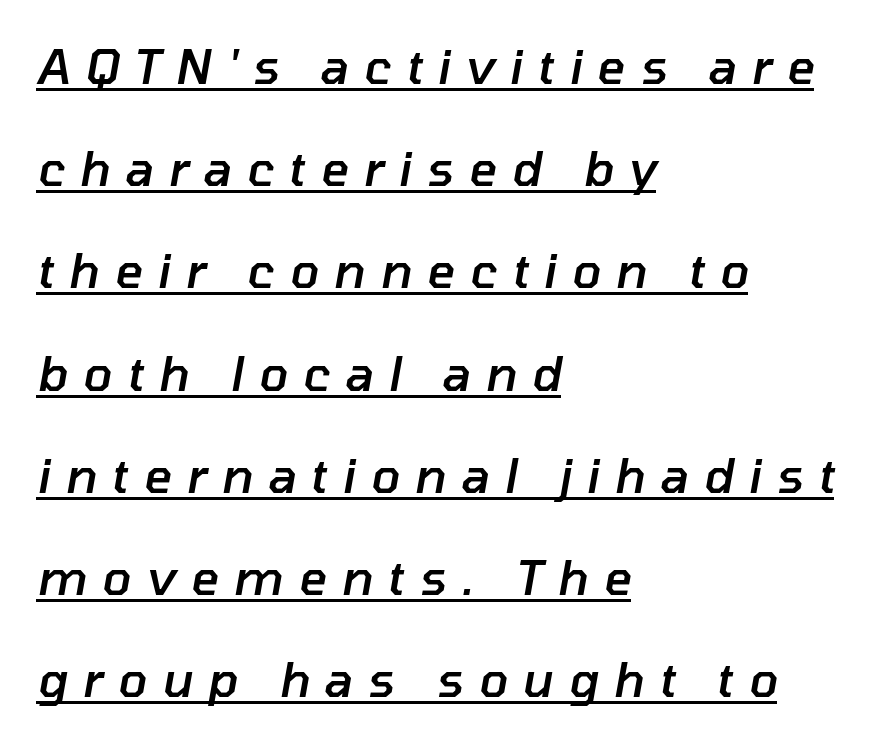
{"italic": "yes", "lean": "right", "slant_degrees": 10, "bold": "semi", "weight": "semibold", "width": "normal", "stroke_contrast": "low", "x_height": "medium", "monospaced": "no", "underline": "yes", "align": "left", "line_spacing": "loose", "line_spacing_ratio": 2.13, "letter_spacing": "wide", "letter_spacing_em": 0.31, "glyph_px": 48}
